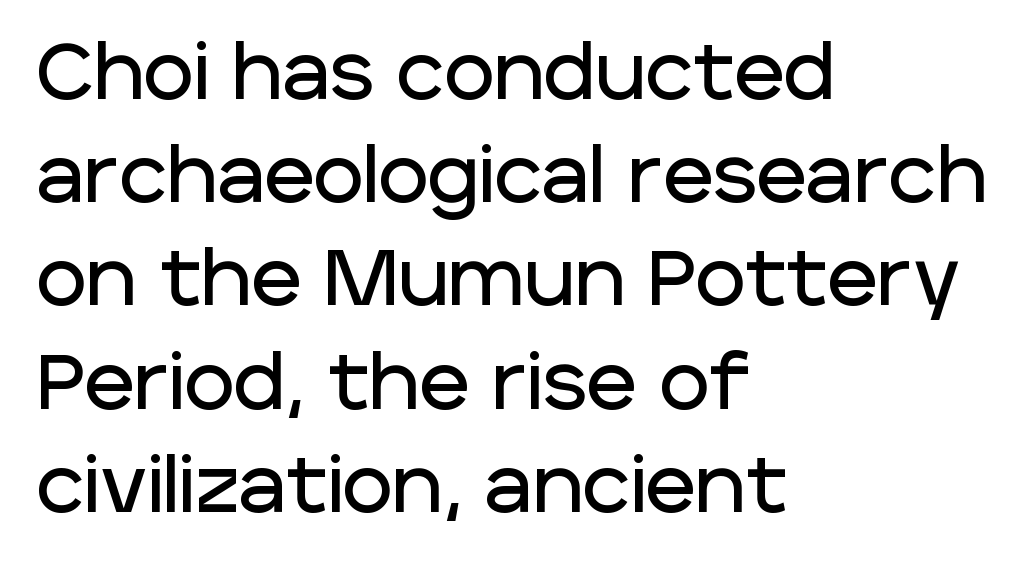
Q: Is the text italic (slanted)? A: No, it is upright.
Q: Is the typeface a serif or a sans-serif typeface? A: Sans-serif.
Q: Is the text underlined? A: No.
Q: How is the paragraph aligned? A: Left-aligned.
Q: Is the spacing between letters normal or unusually wide? A: Normal.
Q: Is the spacing between lines tight, normal or loose? A: Normal.
Q: Width (condensed, normal, or wide)? A: Normal.
Q: Stroke contrast? A: Low.
Q: x-height? A: Large.
Q: Monospaced? A: No.
